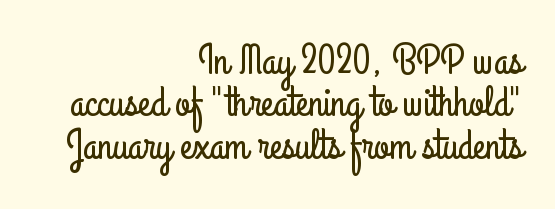
{"serif": "no", "width": "condensed", "stroke_contrast": "low", "x_height": "small", "monospaced": "no", "underline": "no", "align": "right", "line_spacing": "tight", "line_spacing_ratio": 1.01, "letter_spacing": "normal", "letter_spacing_em": 0.0, "glyph_px": 42}
